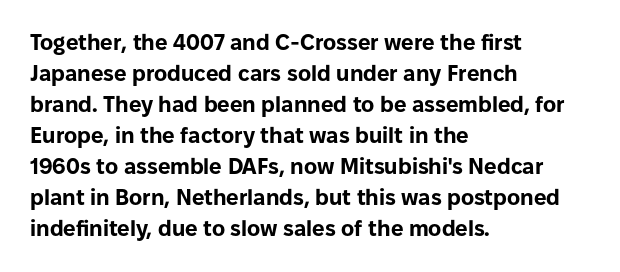
The image shows 22 px bold type, upright; set left-aligned, normal line spacing (1.41x), normal letter spacing, not underlined.
